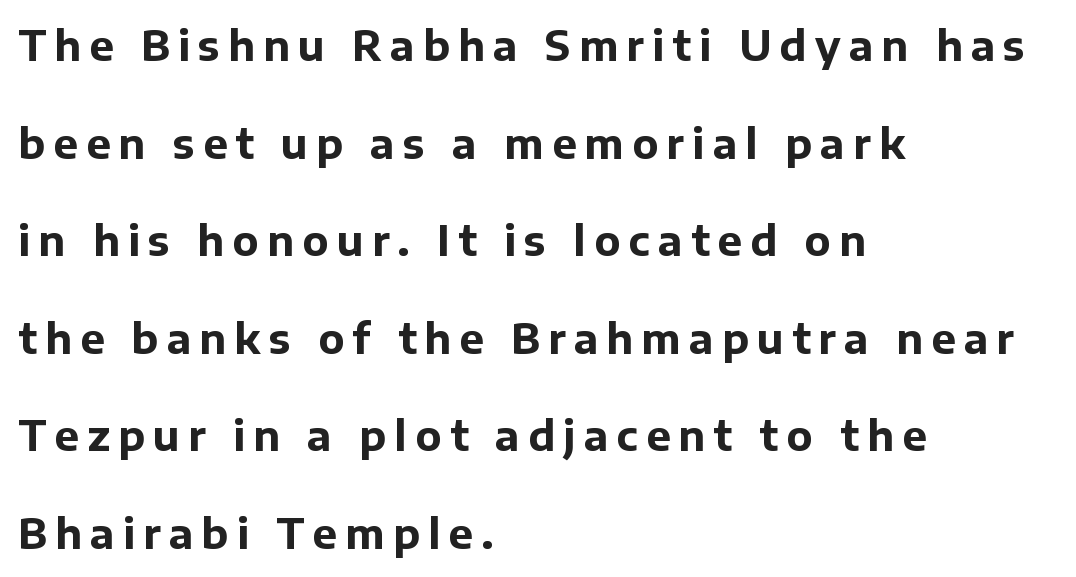
{"serif": "no", "italic": "no", "bold": "yes", "weight": "bold", "width": "normal", "stroke_contrast": "low", "x_height": "medium", "monospaced": "no", "underline": "no", "align": "left", "line_spacing": "loose", "line_spacing_ratio": 2.38, "letter_spacing": "wide", "letter_spacing_em": 0.2, "glyph_px": 41}
